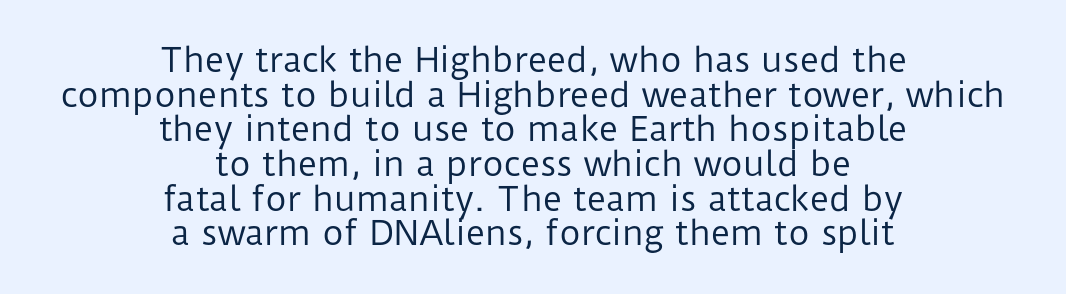
A student would call this center alignment; a typographer would say set centered. Examine the stroke ends and you'll find no serifs. Summary of weight: not heavy and not bold. A roman cut, with each character standing at attention. The vertical gap from one line to the next is small.
